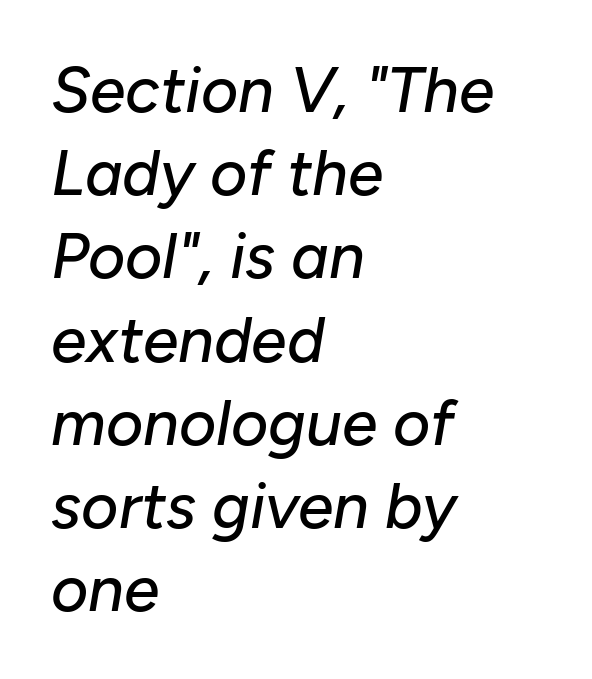
Q: Is the text italic (slanted)? A: Yes, it leans right by about 10 degrees.
Q: Is the text underlined? A: No.
Q: How is the paragraph aligned? A: Left-aligned.
Q: Is the spacing between letters normal or unusually wide? A: Normal.
Q: Is the spacing between lines tight, normal or loose? A: Normal.
Q: Width (condensed, normal, or wide)? A: Normal.
Q: Stroke contrast? A: Low.
Q: x-height? A: Medium.
Q: Monospaced? A: No.
